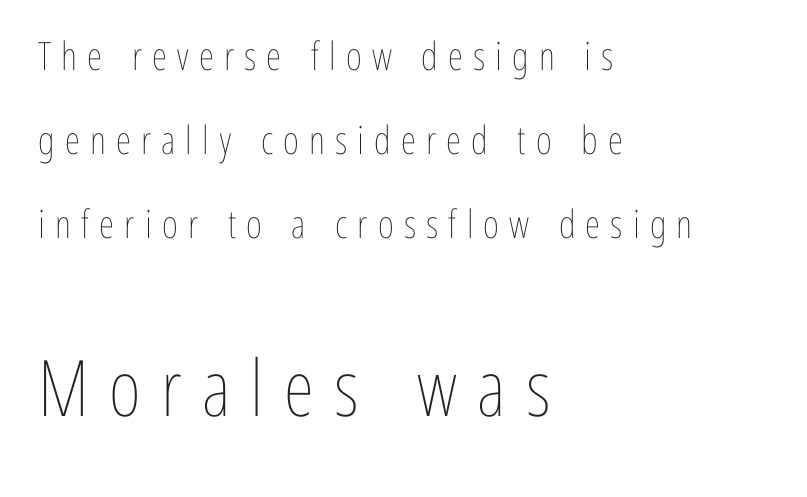
Q: Is the text bold? A: No.
Q: Is the text italic (slanted)? A: No, it is upright.
Q: Is the text underlined? A: No.
Q: How is the paragraph aligned? A: Left-aligned.
Q: Is the spacing between letters normal or unusually wide? A: Unusually wide.
Q: Is the spacing between lines tight, normal or loose? A: Loose.
Q: Which block of text is set in a larger size, the first (top) or the second (bottom)? A: The second (bottom) one.
Q: Width (condensed, normal, or wide)? A: Condensed.
Q: Stroke contrast? A: Low.
Q: x-height? A: Medium.
Q: Monospaced? A: No.
